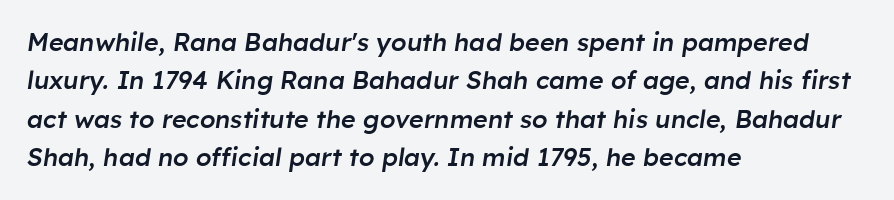
Q: Is the text bold? A: Semi-bold.
Q: Is the text italic (slanted)? A: Yes, it leans right by about 8 degrees.
Q: Is the text underlined? A: No.
Q: How is the paragraph aligned? A: Left-aligned.
Q: Is the spacing between letters normal or unusually wide? A: Normal.
Q: Is the spacing between lines tight, normal or loose? A: Normal.
